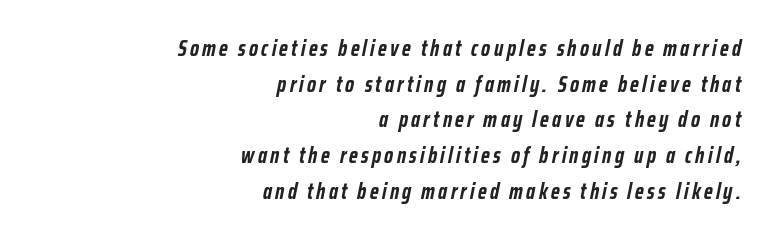
The image shows 22 px bold type, italic (leaning right); set right-aligned, normal line spacing (1.62x), not underlined.
